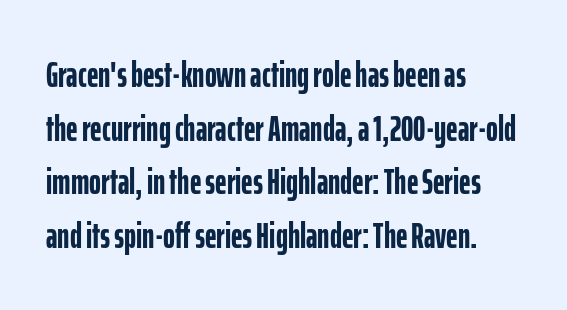
Q: Is the text bold? A: Yes.
Q: Is the text italic (slanted)? A: No, it is upright.
Q: Is the typeface a serif or a sans-serif typeface? A: Sans-serif.
Q: Is the text underlined? A: No.
Q: How is the paragraph aligned? A: Left-aligned.
Q: Is the spacing between letters normal or unusually wide? A: Normal.
Q: Is the spacing between lines tight, normal or loose? A: Normal.
Q: Width (condensed, normal, or wide)? A: Condensed.
Q: Stroke contrast? A: Low.
Q: x-height? A: Medium.
Q: Monospaced? A: No.
